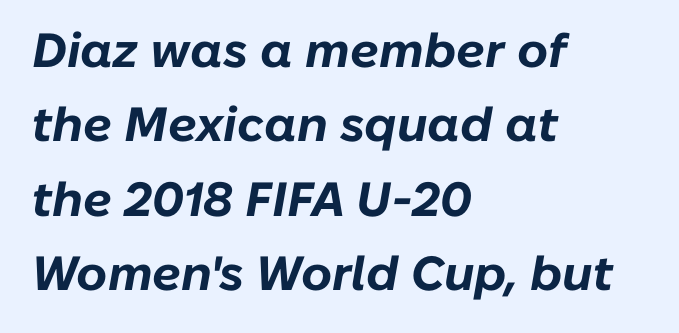
Typesetter's note: full bold, strokes at maximum text heaviness. Varying glyph widths throughout — classic text-font behaviour. This sample uses plain, unmodified letter spacing. The font's italic variant was chosen for this text. Horizontally, the lines are justified to the leading edge only.
